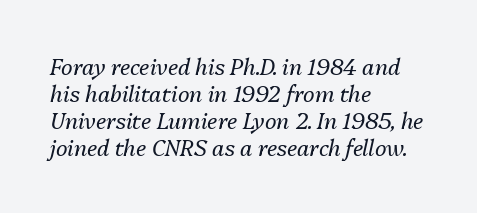
The image shows 22 px text type, italic (leaning right); set left-aligned, line spacing 1.23x, normal letter spacing, not underlined.
